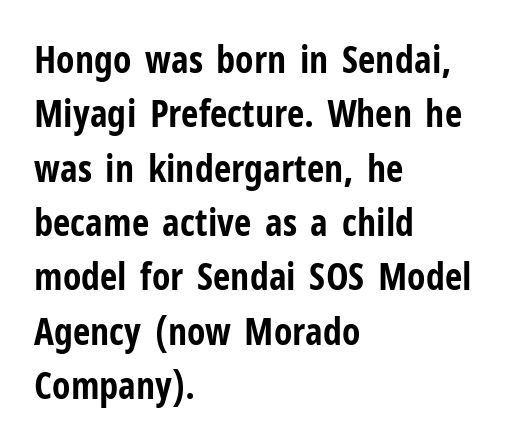
The image shows 38 px bold, condensed sans-serif type, upright; set left-aligned, normal line spacing (1.43x), normal letter spacing, not underlined; low stroke contrast and a medium x-height.
